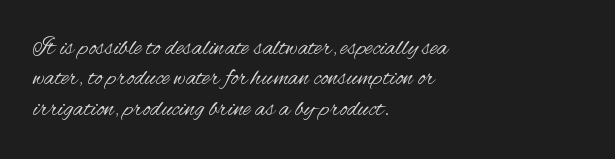
The image shows 25 px text type; set left-aligned, line spacing 1.22x, normal letter spacing, not underlined.
